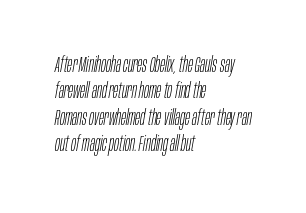
Between one letter and the next there's only the usual sliver of space. Caption: face not bold, strokes unweighted. The words here are not underlined. Where is the straight margin? On the left. The letters are slanted; this is an italic face. Regarding leading, the lines here are spaced in the standard way.
